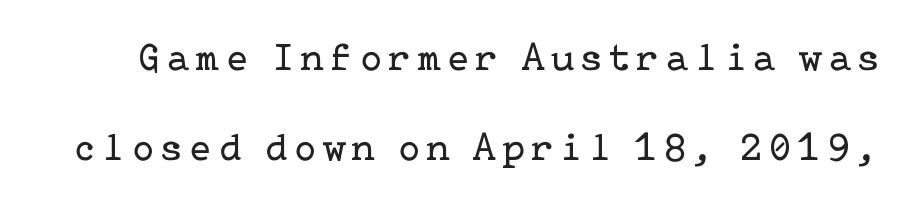
This sample trades compactness for vertical openness between lines. The zone under the glyphs is completely vacant. Weight class: somewhere from thin through regular. Unlike italic type, these characters show no tilt at all.
